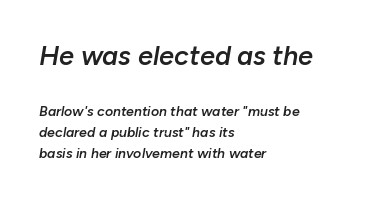
Nobody touched the tracking dial on this one. In this sample the first text group is rendered at the bigger scale. As a designer I'd log this as weight 600, semibold. The vertical gap from one line to the next is medium. Characters are canted at an angle relative to the baseline's perpendicular. The setting favours the left margin, as ordinary paragraphs usually do.
